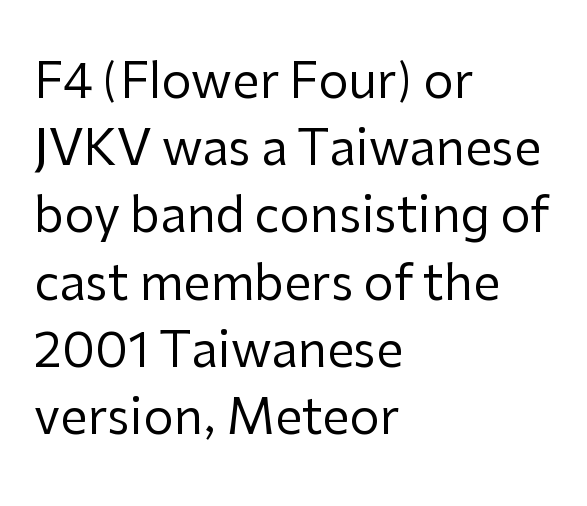
{"serif": "no", "italic": "no", "bold": "no", "weight": "regular", "width": "normal", "stroke_contrast": "low", "x_height": "medium", "monospaced": "no", "underline": "no", "align": "left", "line_spacing": "normal", "line_spacing_ratio": 1.4, "letter_spacing": "normal", "letter_spacing_em": 0.0, "glyph_px": 48}
